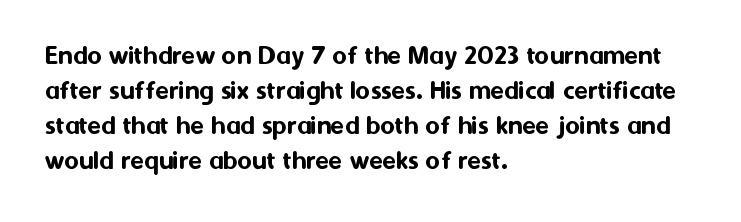
The image shows 28 px sans-serif type, upright; set left-aligned, normal line spacing (1.25x), normal letter spacing, not underlined; medium stroke contrast and a medium x-height.
